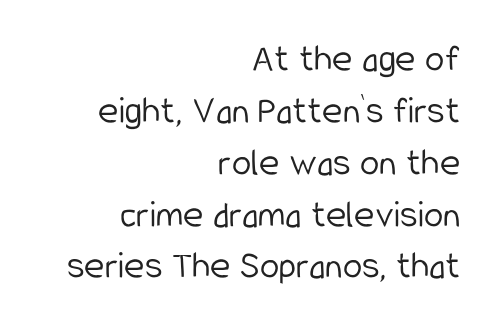
Bare-footed words on every line. Style check: upright. The face looks like a standard text weight, possibly lighter. Each letter keeps its own natural width here, so spacing adapts to shape.
